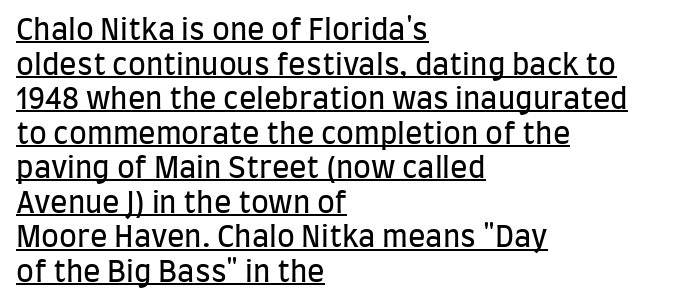
Q: Is the text bold? A: No.
Q: Is the text italic (slanted)? A: No, it is upright.
Q: Is the typeface a serif or a sans-serif typeface? A: Sans-serif.
Q: Is the text underlined? A: Yes.
Q: How is the paragraph aligned? A: Left-aligned.
Q: Is the spacing between letters normal or unusually wide? A: Normal.
Q: Width (condensed, normal, or wide)? A: Condensed.
Q: Stroke contrast? A: Low.
Q: x-height? A: Large.
Q: Monospaced? A: No.
